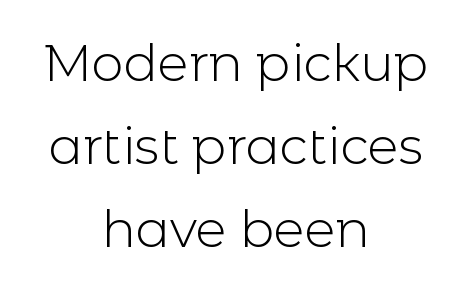
{"serif": "no", "italic": "no", "bold": "no", "weight": "light", "width": "normal", "x_height": "medium", "monospaced": "no", "underline": "no", "align": "center", "line_spacing": "normal", "line_spacing_ratio": 1.63, "letter_spacing": "normal", "letter_spacing_em": 0.0, "glyph_px": 51}
